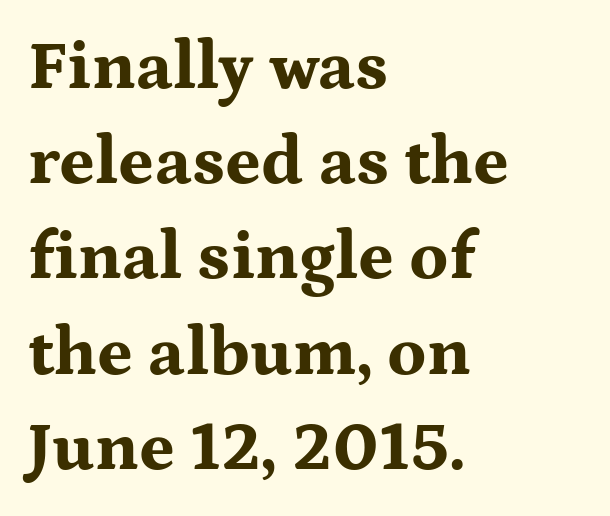
{"serif": "yes", "italic": "no", "bold": "yes", "weight": "bold", "width": "wide", "stroke_contrast": "medium", "x_height": "medium", "monospaced": "no", "underline": "no", "align": "left", "line_spacing": "normal", "line_spacing_ratio": 1.38, "letter_spacing": "normal", "letter_spacing_em": 0.0, "glyph_px": 69}
